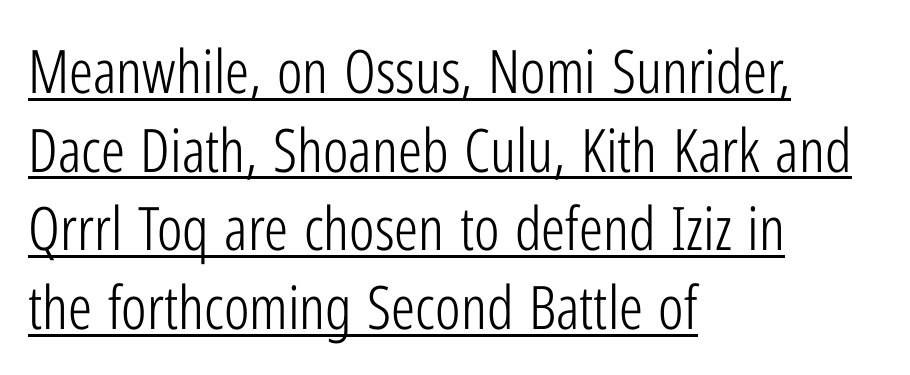
The image shows 60 px light, condensed sans-serif type, upright; set left-aligned, normal line spacing (1.31x), normal letter spacing, underlined; low stroke contrast and a medium x-height.
